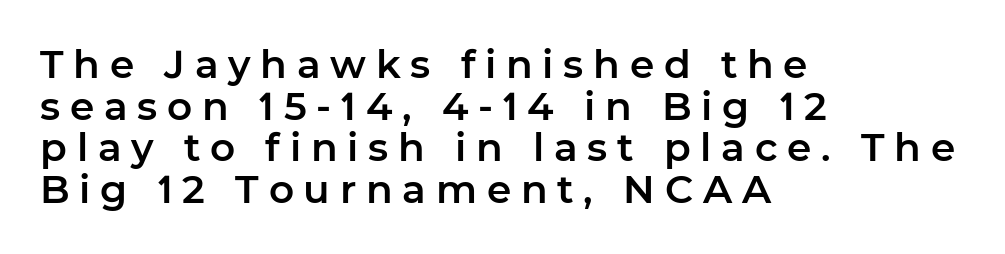
Descenders hang freely into open space. These lines are rendered in a variable-pitch font. Check where the strokes stop: nothing finishes them off — pure sans. Unlike italic type, these characters show no tilt at all. Each new line begins almost immediately beneath the previous one. The rendering inserts visible extra space after every character.
